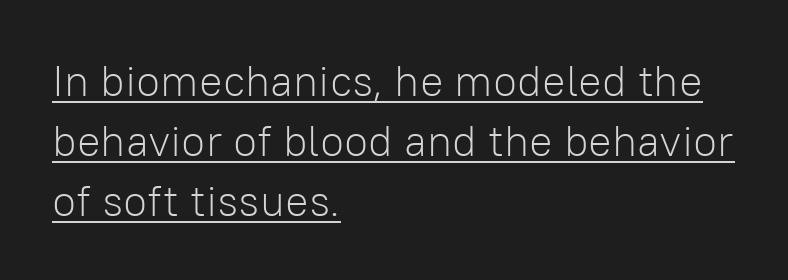
The image shows 44 px light sans-serif type, upright; set left-aligned, normal line spacing (1.36x), normal letter spacing, underlined; low stroke contrast and a medium x-height.
